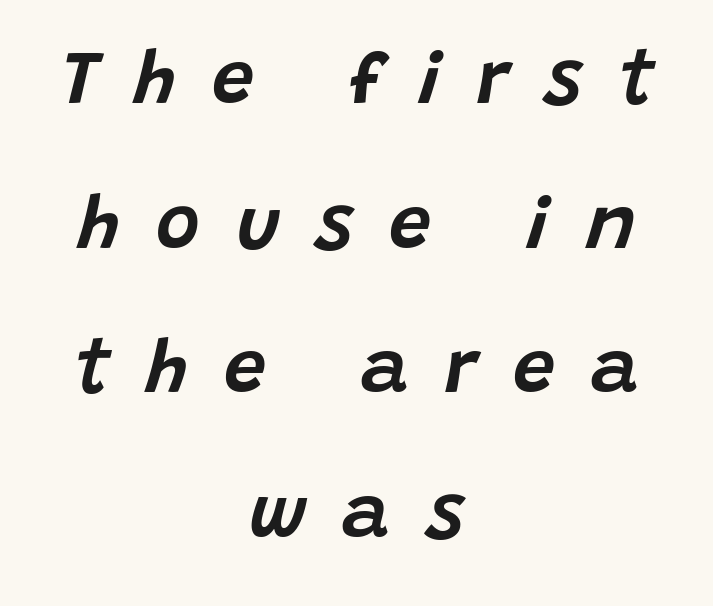
The image shows 75 px text type, italic (leaning right); set centered, loose line spacing (1.93x), unusually wide letter spacing (+0.48 em), not underlined; low stroke contrast and a large x-height.
